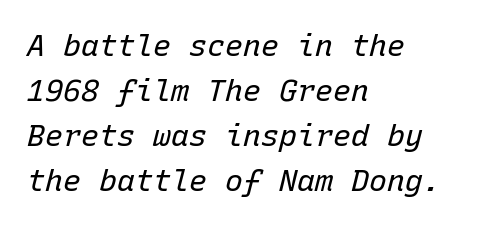
Q: Is the text bold? A: No.
Q: Is the text italic (slanted)? A: Yes, it leans right by about 15 degrees.
Q: Is the text underlined? A: No.
Q: How is the paragraph aligned? A: Left-aligned.
Q: Is the spacing between letters normal or unusually wide? A: Normal.
Q: Is the spacing between lines tight, normal or loose? A: Normal.
Q: Width (condensed, normal, or wide)? A: Normal.
Q: Stroke contrast? A: Low.
Q: x-height? A: Medium.
Q: Monospaced? A: Yes.
